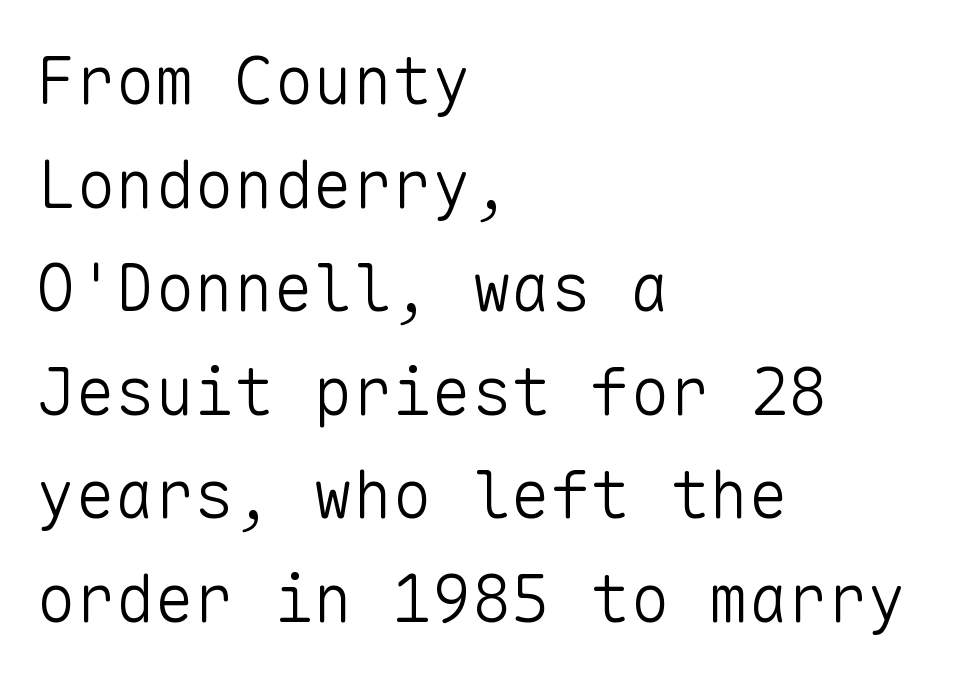
Q: Is the text bold? A: No.
Q: Is the text italic (slanted)? A: No, it is upright.
Q: Is the typeface a serif or a sans-serif typeface? A: Sans-serif.
Q: Is the text underlined? A: No.
Q: How is the paragraph aligned? A: Left-aligned.
Q: Is the spacing between letters normal or unusually wide? A: Normal.
Q: Is the spacing between lines tight, normal or loose? A: Normal.
Q: Width (condensed, normal, or wide)? A: Normal.
Q: Stroke contrast? A: Low.
Q: x-height? A: Medium.
Q: Monospaced? A: Yes.
